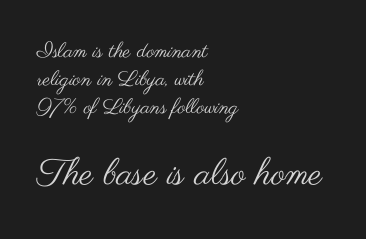
Q: Is the text bold? A: No.
Q: Is the text italic (slanted)? A: Yes.
Q: Is the typeface a serif or a sans-serif typeface? A: Sans-serif.
Q: Is the text underlined? A: No.
Q: How is the paragraph aligned? A: Left-aligned.
Q: Is the spacing between letters normal or unusually wide? A: Normal.
Q: Is the spacing between lines tight, normal or loose? A: Normal.
Q: Which block of text is set in a larger size, the first (top) or the second (bottom)? A: The second (bottom) one.
Q: Width (condensed, normal, or wide)? A: Wide.
Q: Stroke contrast? A: Medium.
Q: x-height? A: Small.
Q: Monospaced? A: No.
